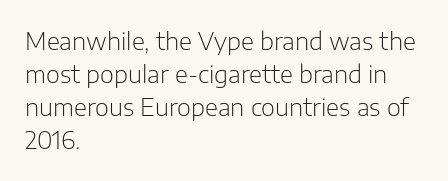
{"italic": "no", "bold": "no", "underline": "no", "align": "left", "line_spacing": "normal", "line_spacing_ratio": 1.38, "letter_spacing": "normal", "letter_spacing_em": 0.0, "glyph_px": 24}
